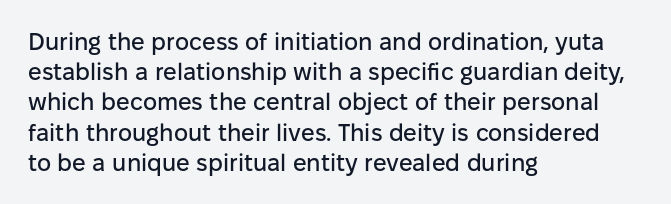
{"italic": "no", "underline": "no", "align": "left", "line_spacing": "normal", "line_spacing_ratio": 1.26, "letter_spacing": "normal", "letter_spacing_em": 0.0, "glyph_px": 24}
